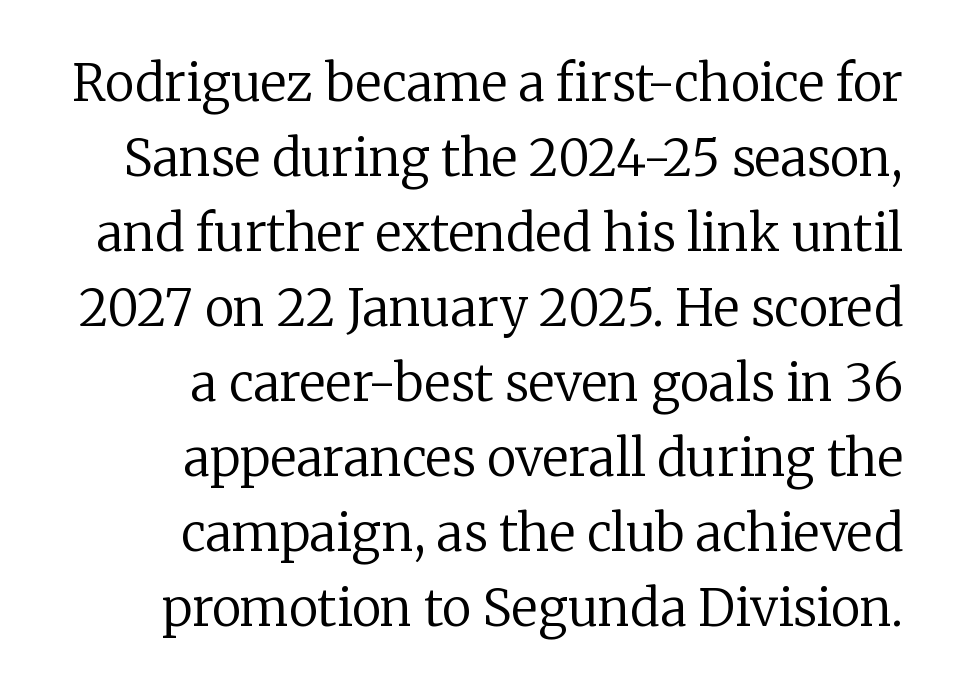
Varying glyph widths throughout — classic text-font behaviour. The passage shown is typeset with a serif family. The type sits square on the baseline with zero lean. Tracking value appears to be zero — textbook default spacing.
